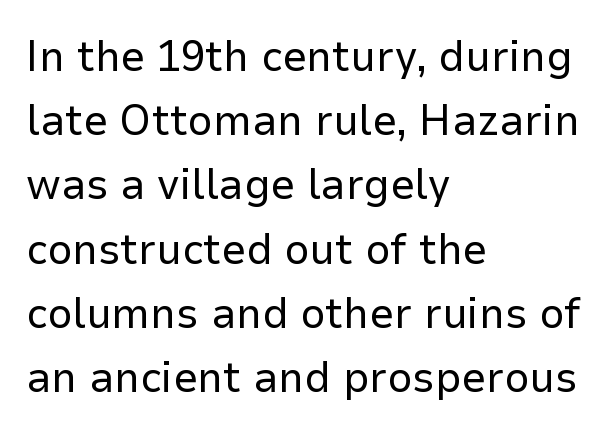
Q: Is the text bold? A: No.
Q: Is the text italic (slanted)? A: No, it is upright.
Q: Is the typeface a serif or a sans-serif typeface? A: Sans-serif.
Q: Is the text underlined? A: No.
Q: How is the paragraph aligned? A: Left-aligned.
Q: Is the spacing between letters normal or unusually wide? A: Normal.
Q: Is the spacing between lines tight, normal or loose? A: Normal.
Q: Width (condensed, normal, or wide)? A: Normal.
Q: Stroke contrast? A: Low.
Q: x-height? A: Medium.
Q: Monospaced? A: No.
